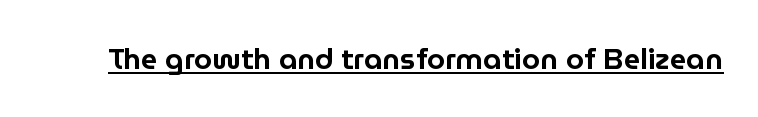
Q: Is the text italic (slanted)? A: No, it is upright.
Q: Is the typeface a serif or a sans-serif typeface? A: Sans-serif.
Q: Is the text underlined? A: Yes.
Q: Is the spacing between letters normal or unusually wide? A: Normal.
Q: Width (condensed, normal, or wide)? A: Normal.
Q: Stroke contrast? A: Low.
Q: x-height? A: Medium.
Q: Monospaced? A: No.
